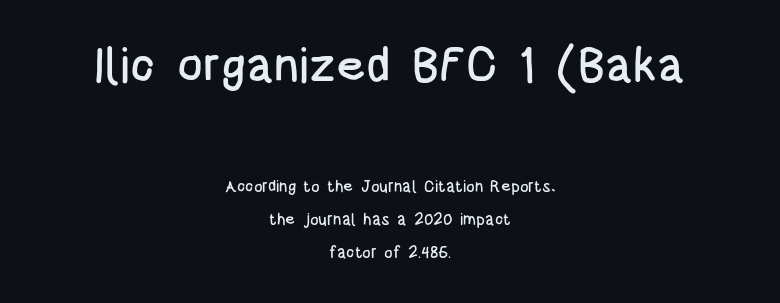
The font family rendered here belongs to the sans-serif group. Rule under the text: the space is simply empty. A great deal of white space separates one row of letters from the next. Caption: upper text group enlarged, lower text group reduced.
